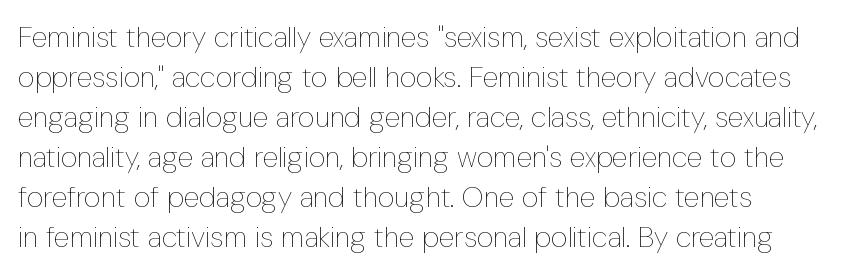
The image shows 29 px thin, condensed type, upright; set left-aligned, normal line spacing (1.38x), normal letter spacing, not underlined; low stroke contrast and a medium x-height.
